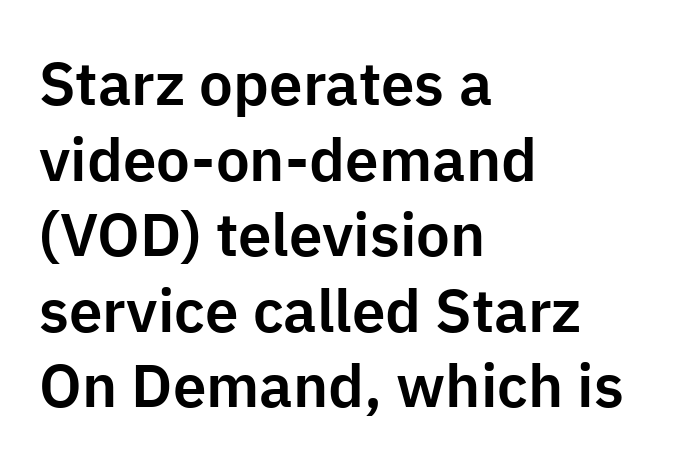
The image shows 60 px sans-serif type, upright; set left-aligned, normal line spacing (1.26x), normal letter spacing, not underlined; low stroke contrast and a medium x-height.
